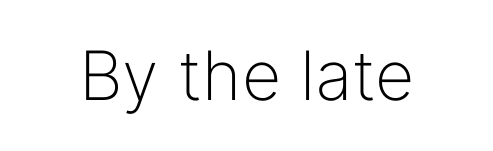
The image shows 68 px light sans-serif type, upright; set normal letter spacing, not underlined; low stroke contrast and a medium x-height.
